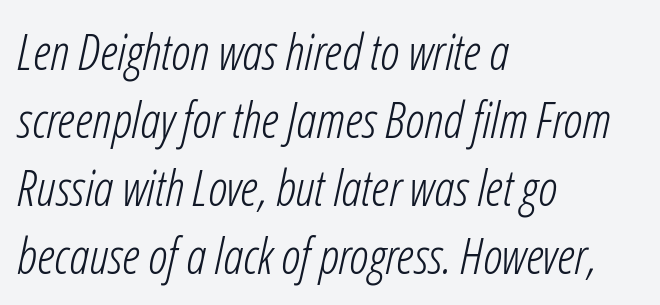
The text carries the slant typical of an italic or oblique font. Spacing verdict: proportional, widths tailored to each character. Look at the tracking — it's just the regular setting, nothing added. The typesetting does not lean heavy: it is not bold. The baseline area is clear. The setting favours the left margin, as ordinary paragraphs usually do.
